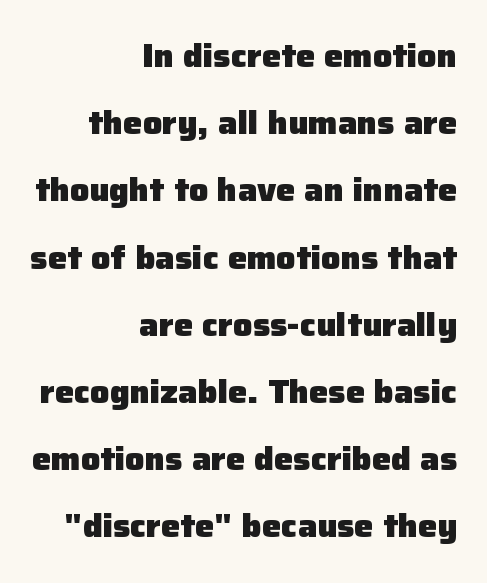
{"serif": "no", "italic": "no", "bold": "yes", "weight": "heavy", "width": "normal", "stroke_contrast": "low", "x_height": "medium", "monospaced": "no", "underline": "no", "align": "right", "line_spacing": "loose", "line_spacing_ratio": 2.1, "letter_spacing": "normal", "letter_spacing_em": 0.0, "glyph_px": 32}
